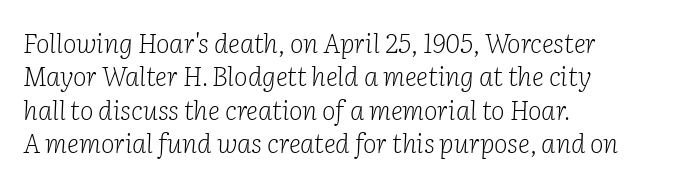
The image shows 26 px text type, italic (leaning right); set left-aligned, normal line spacing (1.28x), normal letter spacing, not underlined.
